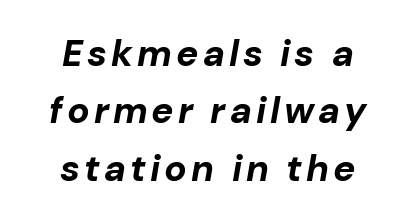
{"italic": "yes", "lean": "right", "slant_degrees": 10, "bold": "yes", "weight": "bold", "width": "normal", "stroke_contrast": "low", "x_height": "medium", "monospaced": "no", "underline": "no", "align": "center", "line_spacing": "normal", "line_spacing_ratio": 1.55, "glyph_px": 37}
